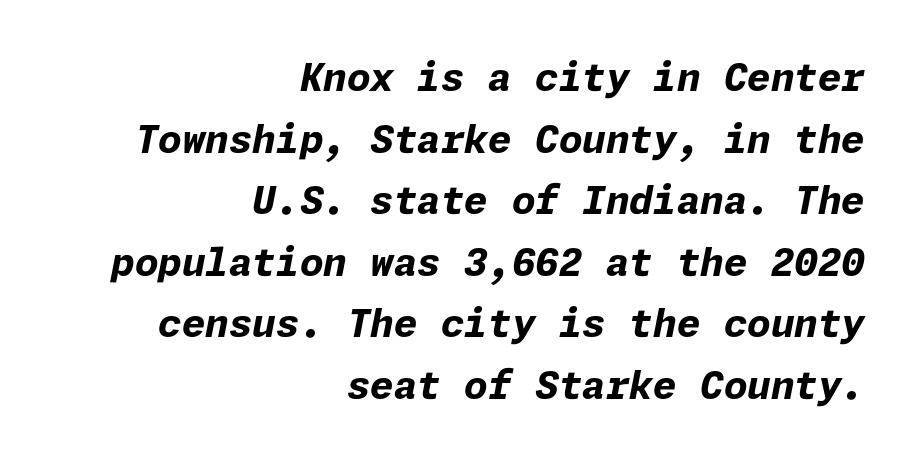
The image shows 38 px bold type, italic (leaning right); set right-aligned, normal line spacing (1.62x), normal letter spacing, not underlined; low stroke contrast and a medium x-height.
